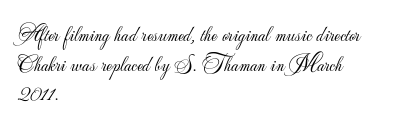
{"bold": "no", "underline": "no", "align": "left", "line_spacing": "normal", "line_spacing_ratio": 1.29, "letter_spacing": "normal", "letter_spacing_em": 0.0, "glyph_px": 23}
